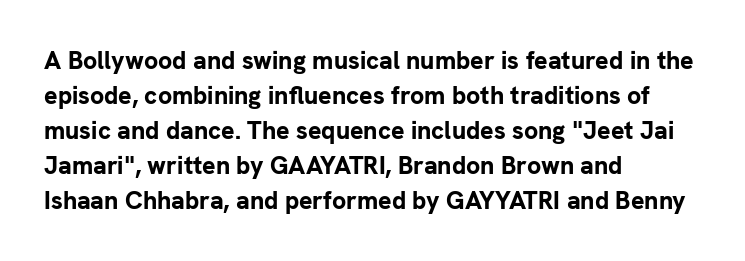
{"italic": "no", "bold": "yes", "underline": "no", "align": "left", "line_spacing": "normal", "line_spacing_ratio": 1.4, "letter_spacing": "normal", "letter_spacing_em": 0.0, "glyph_px": 25}
